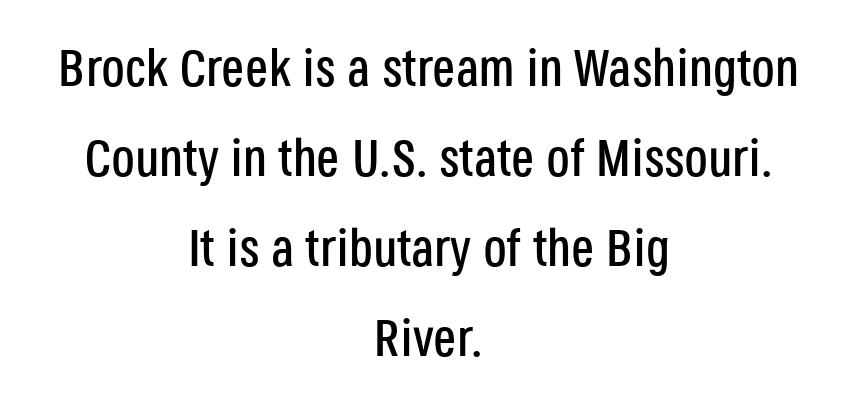
Q: Is the text italic (slanted)? A: No, it is upright.
Q: Is the typeface a serif or a sans-serif typeface? A: Sans-serif.
Q: Is the text underlined? A: No.
Q: How is the paragraph aligned? A: Centered.
Q: Is the spacing between letters normal or unusually wide? A: Normal.
Q: Width (condensed, normal, or wide)? A: Condensed.
Q: Stroke contrast? A: Low.
Q: x-height? A: Large.
Q: Monospaced? A: No.
